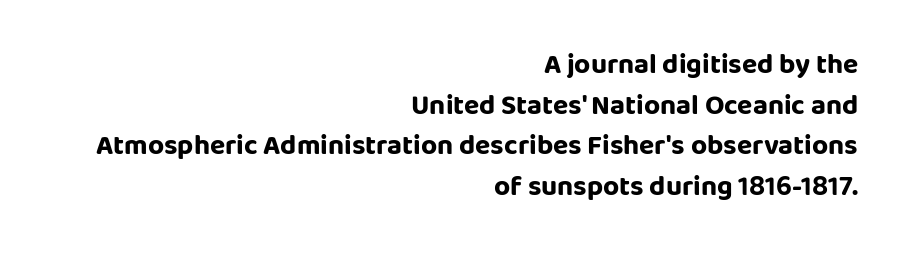
The image shows 28 px bold sans-serif type, upright; set right-aligned, normal line spacing (1.45x), normal letter spacing, not underlined; low stroke contrast and a large x-height.
